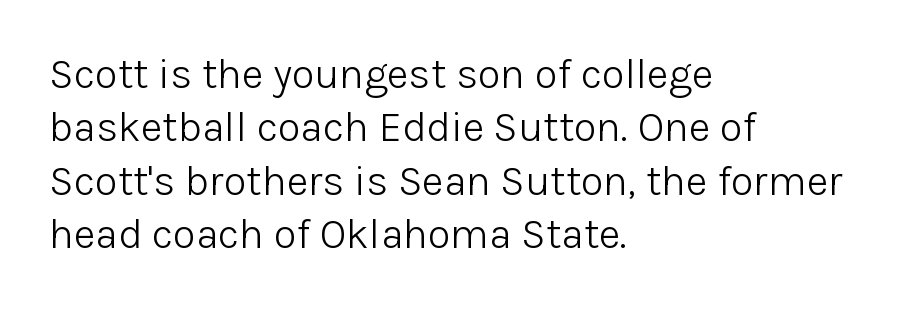
Students, observe: this is what conventionally led text looks like. Is the letter spacing exaggerated? No — it looks like the ordinary default. Classification — sans serif. The rendering uses natural spacing where letterforms have individual widths. Bare-footed words on every line.
